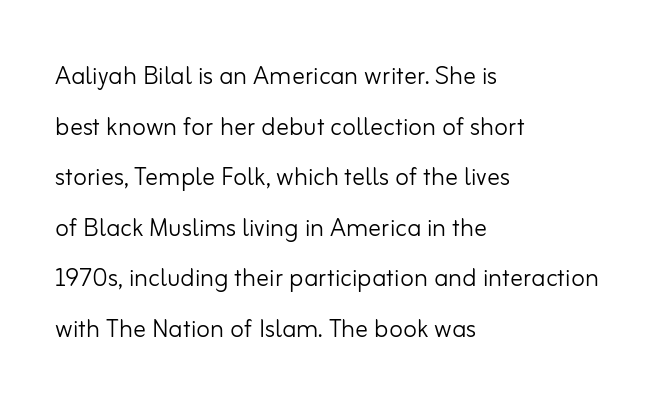
{"serif": "no", "italic": "no", "bold": "no", "weight": "light", "width": "normal", "stroke_contrast": "low", "x_height": "small", "monospaced": "no", "underline": "no", "align": "left", "line_spacing": "normal", "line_spacing_ratio": 1.58, "letter_spacing": "normal", "letter_spacing_em": 0.0, "glyph_px": 32}
